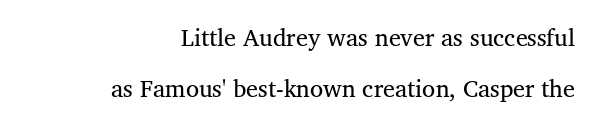
{"italic": "no", "underline": "no", "align": "right", "line_spacing": "loose", "line_spacing_ratio": 2.13, "letter_spacing": "normal", "letter_spacing_em": 0.0, "glyph_px": 24}
